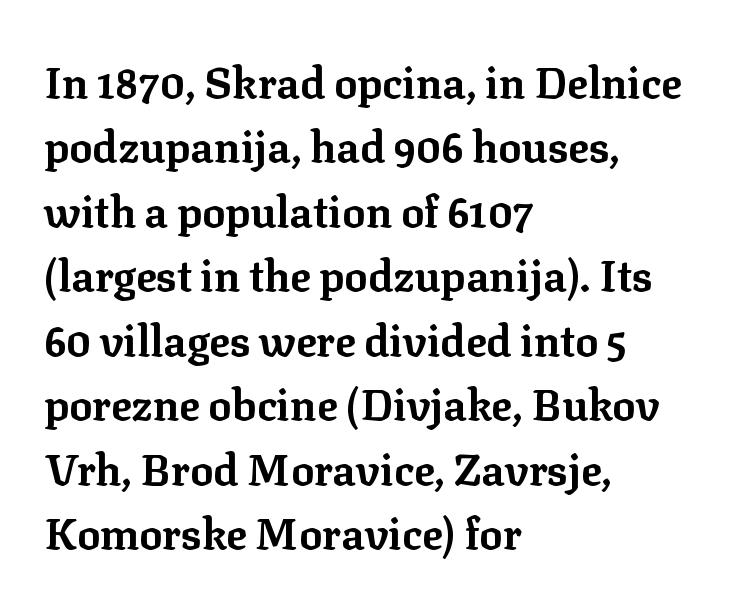
No extra tracking has been applied to these lines. The compositor pushed each line to the left boundary. Pretty heavy lettering here — definitely bold. The passage shown is not underscored anywhere.
